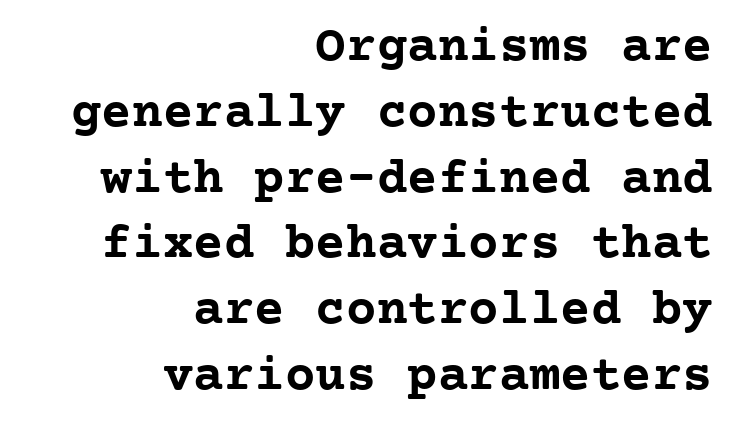
Q: Is the text bold? A: Yes.
Q: Is the text italic (slanted)? A: No, it is upright.
Q: Is the typeface a serif or a sans-serif typeface? A: Serif.
Q: Is the text underlined? A: No.
Q: How is the paragraph aligned? A: Right-aligned.
Q: Is the spacing between letters normal or unusually wide? A: Normal.
Q: Is the spacing between lines tight, normal or loose? A: Normal.
Q: Width (condensed, normal, or wide)? A: Normal.
Q: Stroke contrast? A: Low.
Q: x-height? A: Medium.
Q: Monospaced? A: Yes.
